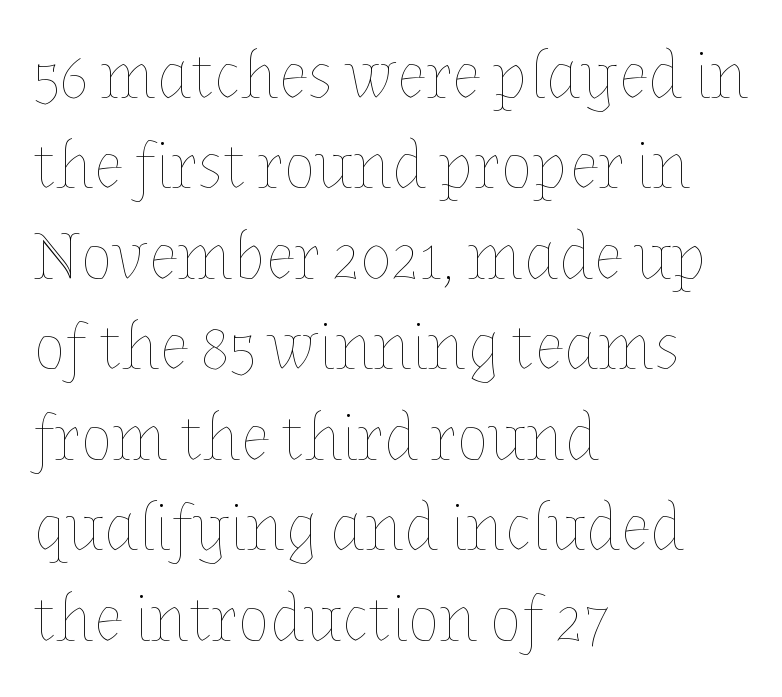
The letters stand upright; this is a roman face. Compared with typical body copy, the letter spacing here is the same. The space between consecutive lines is moderate. Varying glyph widths throughout — classic text-font behaviour.
